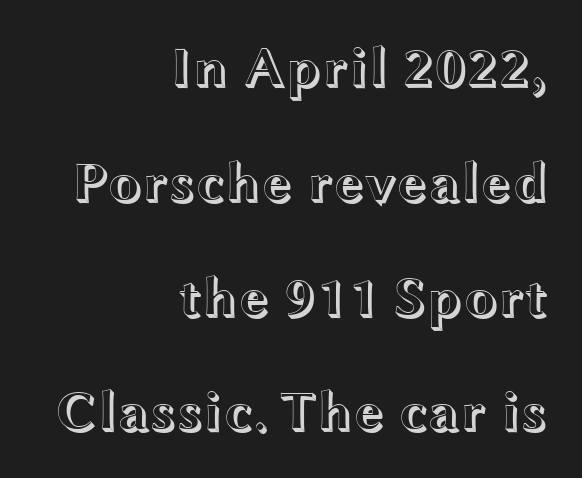
Q: Is the text italic (slanted)? A: No, it is upright.
Q: Is the text underlined? A: No.
Q: How is the paragraph aligned? A: Right-aligned.
Q: Is the spacing between letters normal or unusually wide? A: Normal.
Q: Is the spacing between lines tight, normal or loose? A: Loose.
Q: Width (condensed, normal, or wide)? A: Wide.
Q: x-height? A: Medium.
Q: Monospaced? A: No.
